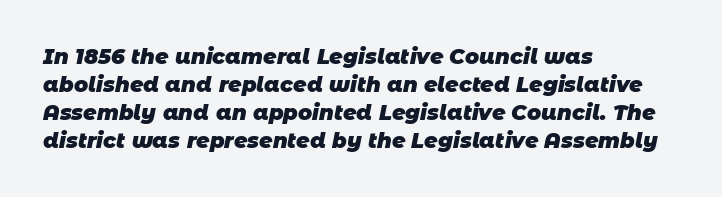
Short and long lines alike share a common starting point at left. Every letter is thick-stroked: bold, no question. Interline gaps are of average width in this sample. Quick note: underline off.
